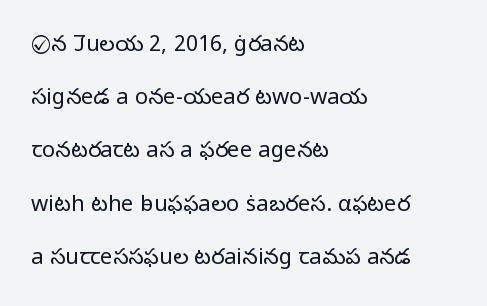
The image shows 22 px text type, upright; set left-aligned, loose line spacing (2.42x), normal letter spacing, not underlined.
